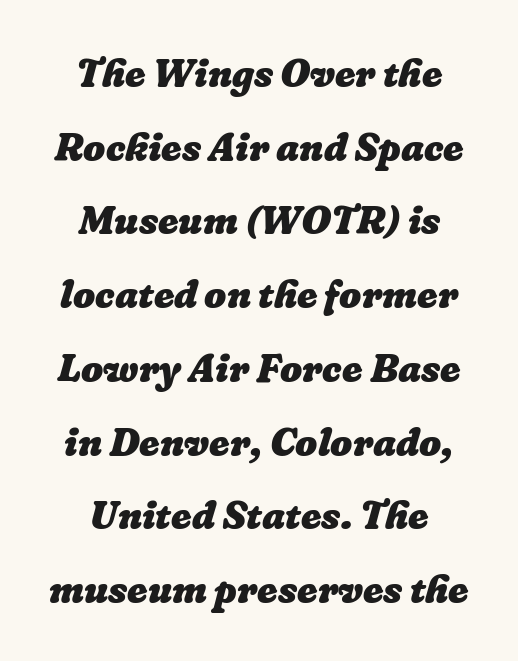
Varying glyph widths throughout — classic text-font behaviour. The typesetting leans heavy: a genuine bold. Plain, unruled lines of type. Default kerning and tracking; the words read as compact shapes.
